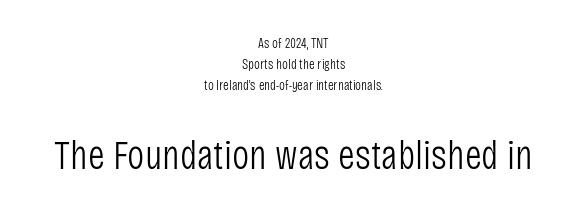
The passage shown is not underscored anywhere. Spacing verdict: proportional, widths tailored to each character. Typesetter's note — lower block bumped up in size, upper block left smaller. Weight class: somewhere from thin through regular. The type sits square on the baseline with zero lean.
